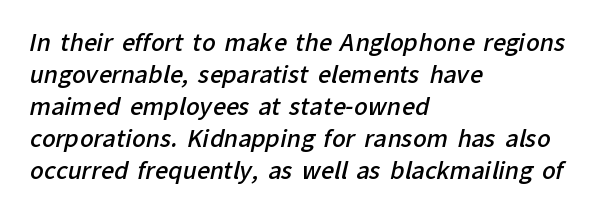
The letters are semibold — heavier than regular but short of a full bold. Bare-footed words on every line. A normal amount of white space separates one row of letters from the next. The paragraph shown leans on its left margin. There is no visible air inserted between adjacent glyphs.
